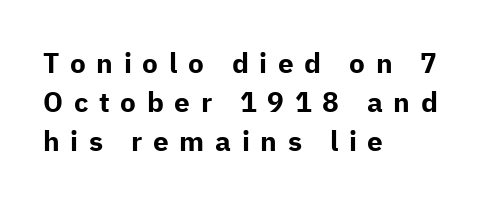
The image shows 28 px bold sans-serif type, upright; set left-aligned, normal line spacing (1.39x), unusually wide letter spacing (+0.38 em), not underlined; low stroke contrast and a medium x-height.
